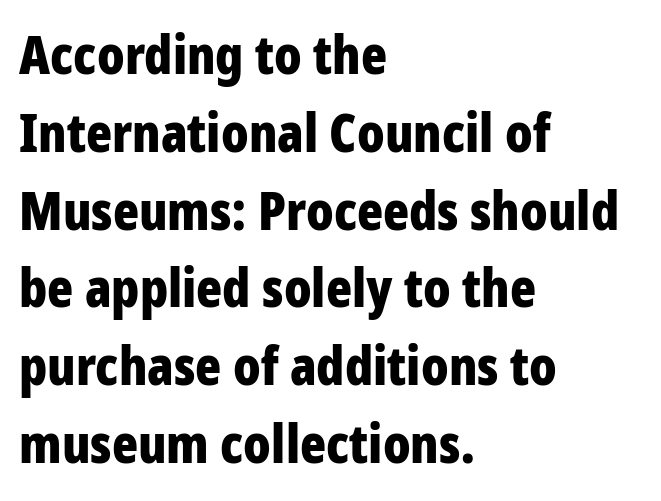
{"serif": "no", "italic": "no", "bold": "yes", "weight": "bold", "width": "condensed", "stroke_contrast": "low", "x_height": "large", "monospaced": "no", "underline": "no", "align": "left", "line_spacing": "normal", "line_spacing_ratio": 1.44, "letter_spacing": "normal", "letter_spacing_em": 0.0, "glyph_px": 54}
